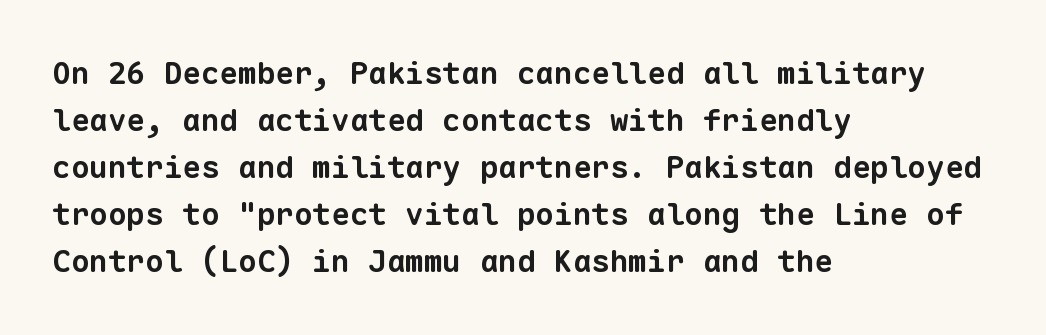
The image shows 31 px bold sans-serif type, monospaced; set left-aligned, normal line spacing (1.52x), normal letter spacing, not underlined; low stroke contrast and a medium x-height.
